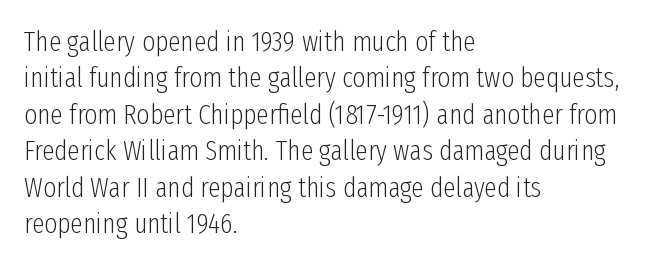
{"serif": "no", "italic": "no", "bold": "no", "weight": "light", "width": "condensed", "stroke_contrast": "low", "x_height": "medium", "monospaced": "no", "underline": "no", "align": "left", "line_spacing": "normal", "line_spacing_ratio": 1.3, "letter_spacing": "normal", "letter_spacing_em": 0.0, "glyph_px": 28}
